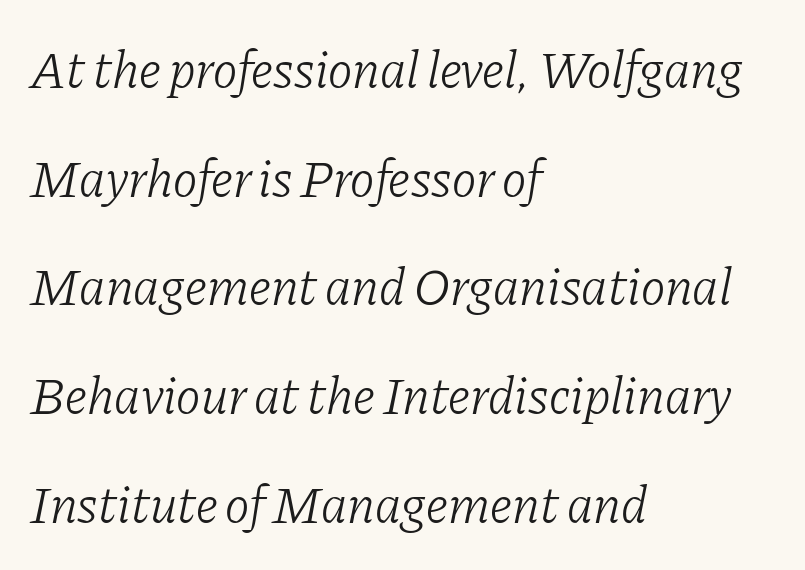
{"serif": "yes", "italic": "yes", "lean": "right", "slant_degrees": 11, "bold": "no", "weight": "light", "width": "normal", "stroke_contrast": "low", "x_height": "medium", "monospaced": "no", "underline": "no", "align": "left", "line_spacing": "loose", "line_spacing_ratio": 2.09, "letter_spacing": "normal", "letter_spacing_em": 0.0, "glyph_px": 52}
